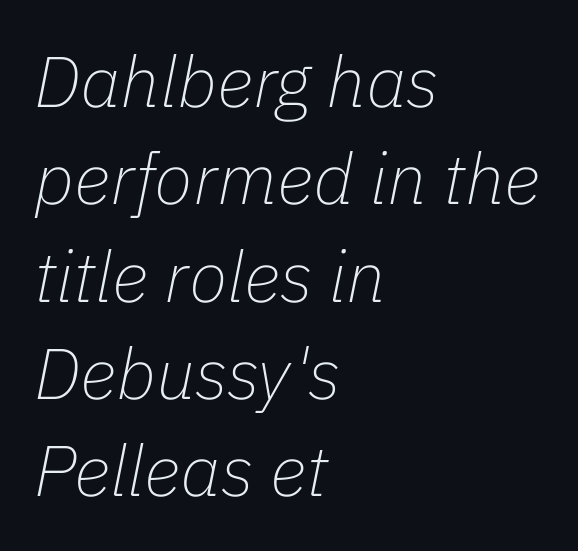
Q: Is the text bold? A: No.
Q: Is the text italic (slanted)? A: Yes, it leans right by about 11 degrees.
Q: Is the text underlined? A: No.
Q: How is the paragraph aligned? A: Left-aligned.
Q: Is the spacing between letters normal or unusually wide? A: Normal.
Q: Is the spacing between lines tight, normal or loose? A: Normal.
Q: Width (condensed, normal, or wide)? A: Normal.
Q: Stroke contrast? A: Low.
Q: x-height? A: Medium.
Q: Monospaced? A: No.
